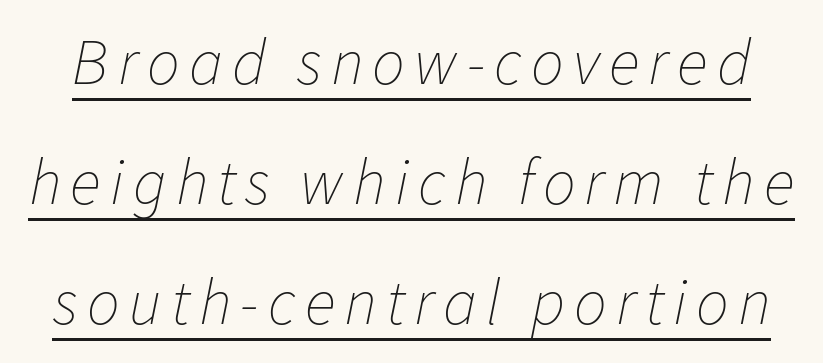
The image shows 65 px thin type, italic (leaning right); set line spacing 1.85x, underlined; low stroke contrast and a medium x-height.
